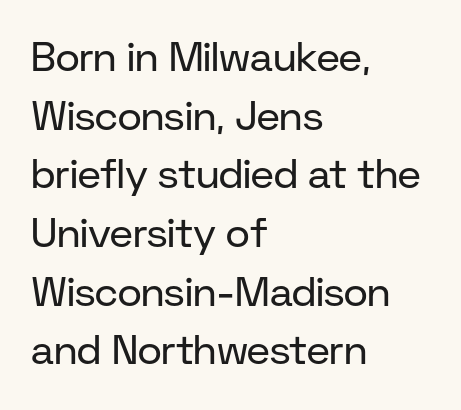
The typesetter chose a ragged-right arrangement here. The passage shown is typeset with a sans-serif family. Stems and bowls with no extra thickness — not bold. Letters rest on an invisible, unmarked baseline. Style check: upright.
